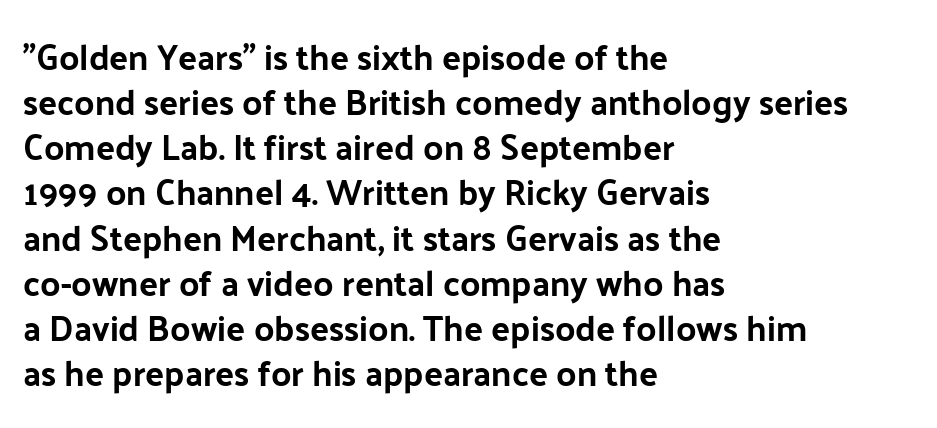
Q: Is the text italic (slanted)? A: No, it is upright.
Q: Is the typeface a serif or a sans-serif typeface? A: Sans-serif.
Q: Is the text underlined? A: No.
Q: How is the paragraph aligned? A: Left-aligned.
Q: Is the spacing between letters normal or unusually wide? A: Normal.
Q: Is the spacing between lines tight, normal or loose? A: Normal.
Q: Width (condensed, normal, or wide)? A: Normal.
Q: Stroke contrast? A: Low.
Q: x-height? A: Medium.
Q: Monospaced? A: No.
